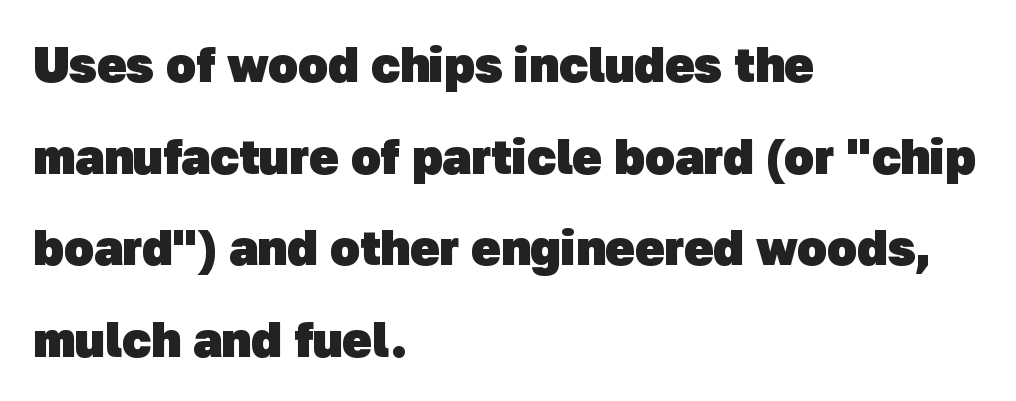
{"serif": "no", "bold": "yes", "weight": "heavy", "width": "normal", "stroke_contrast": "low", "x_height": "medium", "monospaced": "no", "underline": "no", "align": "left", "line_spacing_ratio": 1.87, "letter_spacing": "normal", "letter_spacing_em": 0.0, "glyph_px": 49}
